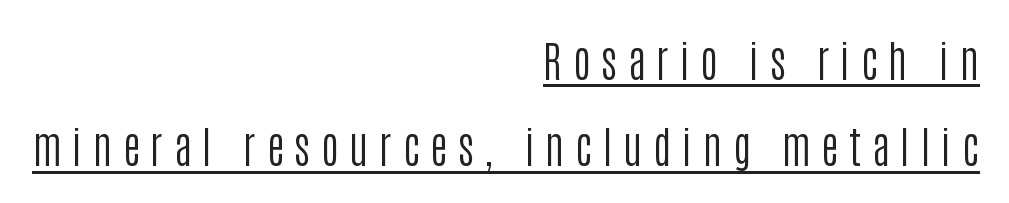
Reading down the column, the eye jumps a long way to each next line. Every row of glyphs terminates at an identical x-position on the right. Between one letter and the next there's a generous, obvious gap. Are there feet on the stems? There aren't — it's a sans. The passage shown is not bold in any degree.
